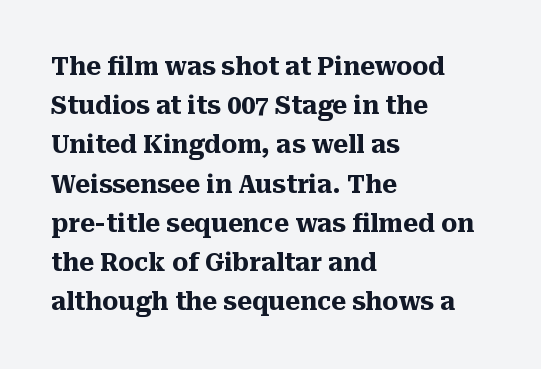
Q: Is the text bold? A: Yes.
Q: Is the text italic (slanted)? A: No, it is upright.
Q: Is the text underlined? A: No.
Q: How is the paragraph aligned? A: Left-aligned.
Q: Is the spacing between letters normal or unusually wide? A: Normal.
Q: Is the spacing between lines tight, normal or loose? A: Normal.
